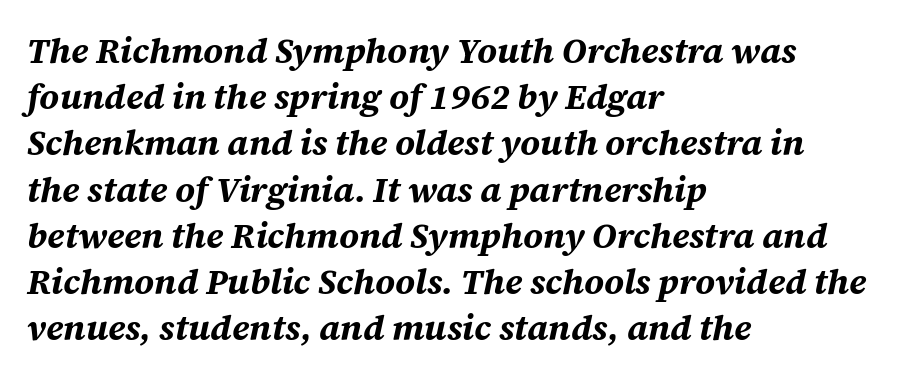
{"italic": "yes", "lean": "right", "slant_degrees": 12, "bold": "yes", "weight": "bold", "width": "normal", "stroke_contrast": "medium", "x_height": "large", "monospaced": "no", "underline": "no", "align": "left", "line_spacing": "normal", "line_spacing_ratio": 1.32, "letter_spacing": "normal", "letter_spacing_em": 0.0, "glyph_px": 35}
